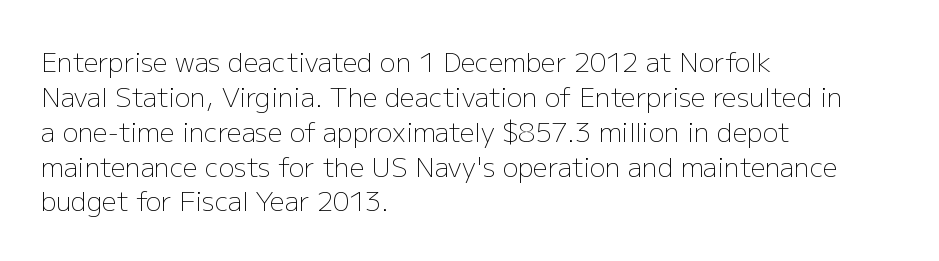
Q: Is the text bold? A: No.
Q: Is the text italic (slanted)? A: No, it is upright.
Q: Is the text underlined? A: No.
Q: How is the paragraph aligned? A: Left-aligned.
Q: Is the spacing between letters normal or unusually wide? A: Normal.
Q: Is the spacing between lines tight, normal or loose? A: Normal.
